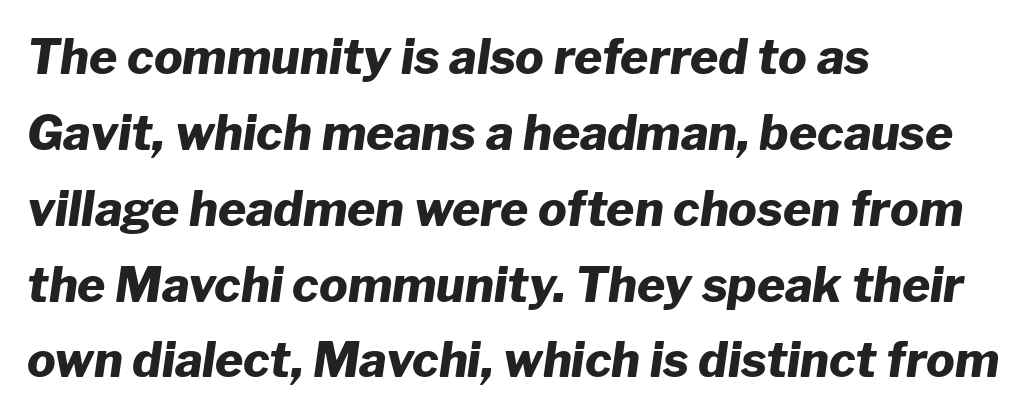
A clean baseline with only descenders dipping below it. Its strokes are broad and dark, the hallmark of bold type. Italic: yes, the glyphs are oblique. These lines are rendered in a variable-pitch font.
